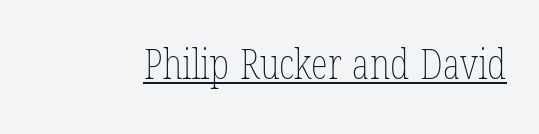
Bold? No — there's no thickening of the strokes. Think of a printed novel: that variable character pitch is what you see here. You can see a thin bar hugging the bottom of the glyphs. The passage shown has conventional tracking throughout.
